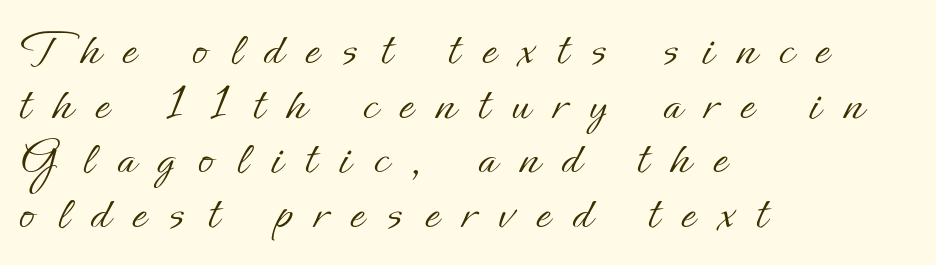
The image shows 51 px light type; set left-aligned, tight line spacing (1.07x), unusually wide letter spacing (+0.45 em), not underlined; low stroke contrast and a small x-height.
